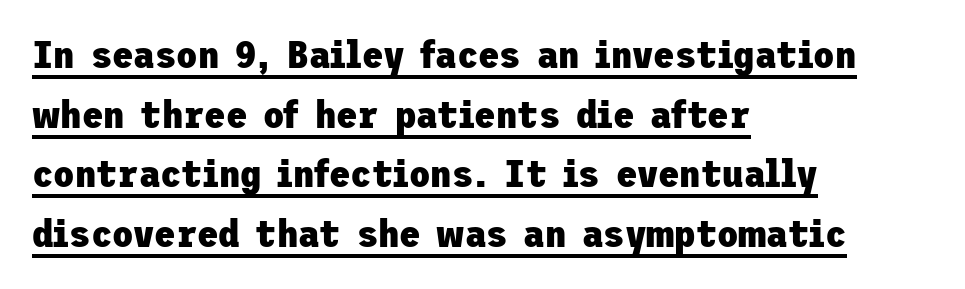
The letters stand upright; this is a roman face. Check the space under the baseline: a stroke is drawn there. Nope, no serifs anywhere on these letters. Teacher's note: observe the even left margin — that is flush-left alignment. Words appear dense and cohesive because spacing is normal. Quick note: interline space is typical.
